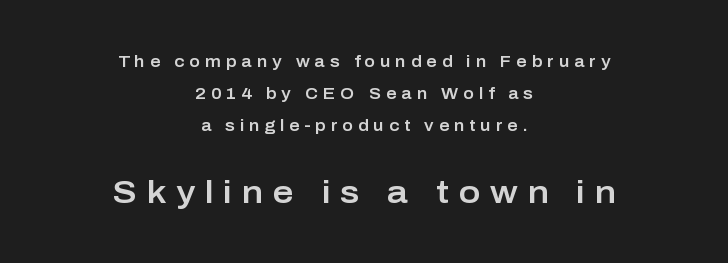
The text block is weighted toward neither margin, spreading evenly from the middle. No word sits above an underline. Character widths vary here, with narrow letters taking less room than wide ones. Typographically, this falls in the sans-serif category. The lettering holds an erect, upright posture throughout. The emphasis by scale lands on block number two, below.
